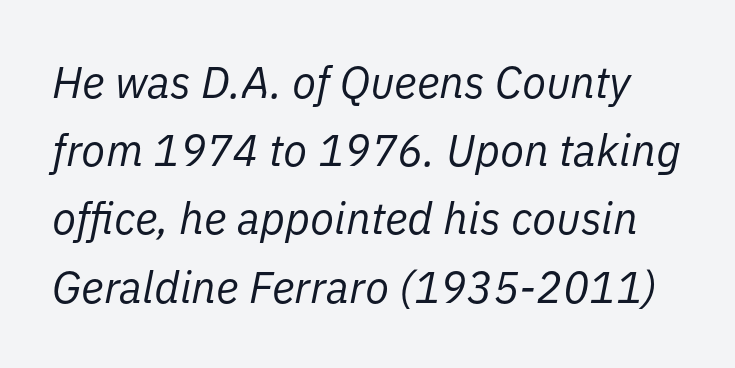
The image shows 44 px regular-weight type, italic (leaning right); set normal line spacing (1.55x), normal letter spacing, not underlined; low stroke contrast and a medium x-height.
